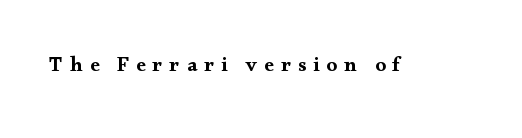
The image shows 21 px text type, upright; set unusually wide letter spacing (+0.33 em), not underlined.
